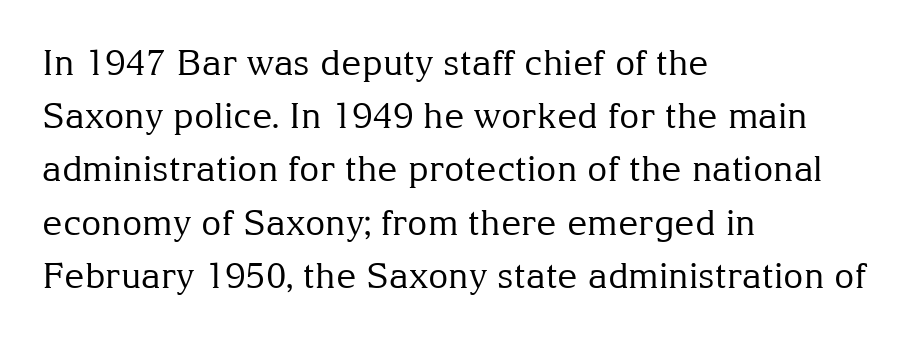
Q: Is the text bold? A: No.
Q: Is the text italic (slanted)? A: No, it is upright.
Q: Is the typeface a serif or a sans-serif typeface? A: Serif.
Q: Is the text underlined? A: No.
Q: How is the paragraph aligned? A: Left-aligned.
Q: Is the spacing between letters normal or unusually wide? A: Normal.
Q: Is the spacing between lines tight, normal or loose? A: Normal.
Q: Width (condensed, normal, or wide)? A: Normal.
Q: Stroke contrast? A: Medium.
Q: x-height? A: Medium.
Q: Monospaced? A: No.
